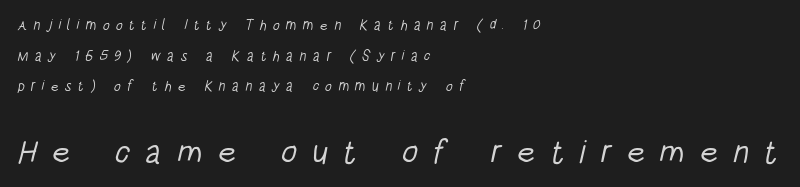
{"serif": "no", "bold": "no", "weight": "light", "width": "condensed", "stroke_contrast": "low", "x_height": "large", "monospaced": "no", "underline": "no", "align": "left", "line_spacing": "loose", "line_spacing_ratio": 2.19, "letter_spacing": "wide", "letter_spacing_em": 0.44, "larger_block": "second", "size_ratio": 2.36, "glyph_px": 33}
